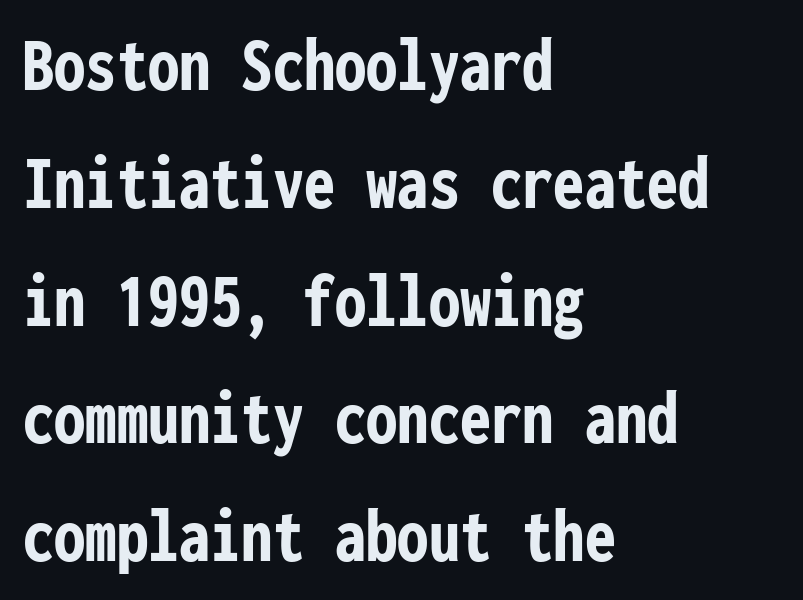
The image shows 78 px semibold, condensed sans-serif type, upright, monospaced; set left-aligned, normal line spacing (1.51x), normal letter spacing, not underlined; low stroke contrast and a medium x-height.
